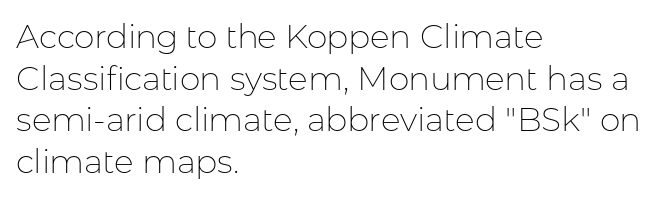
{"serif": "no", "italic": "no", "bold": "no", "weight": "thin", "width": "normal", "stroke_contrast": "low", "x_height": "medium", "monospaced": "no", "underline": "no", "align": "left", "line_spacing": "normal", "line_spacing_ratio": 1.26, "letter_spacing": "normal", "letter_spacing_em": 0.0, "glyph_px": 33}
